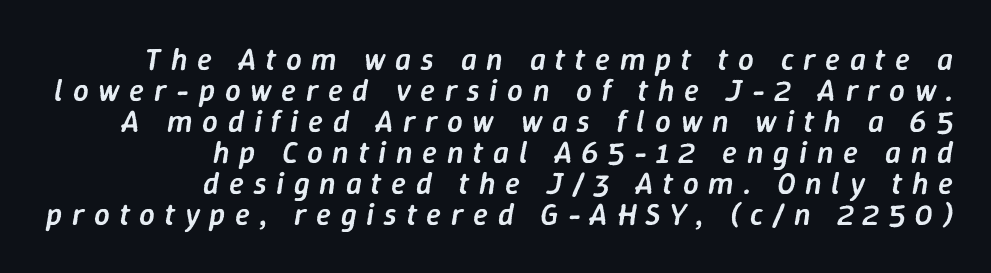
{"italic": "yes", "lean": "right", "slant_degrees": 9, "bold": "semi", "weight": "semibold", "width": "normal", "stroke_contrast": "low", "x_height": "medium", "monospaced": "no", "underline": "no", "align": "right", "line_spacing": "tight", "line_spacing_ratio": 1.0, "letter_spacing": "wide", "letter_spacing_em": 0.31, "glyph_px": 31}
